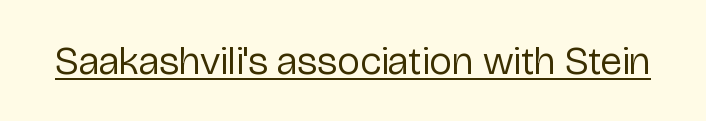
{"serif": "no", "italic": "no", "bold": "no", "weight": "regular", "width": "normal", "stroke_contrast": "low", "x_height": "medium", "monospaced": "no", "underline": "yes", "letter_spacing": "normal", "letter_spacing_em": 0.0, "glyph_px": 40}
